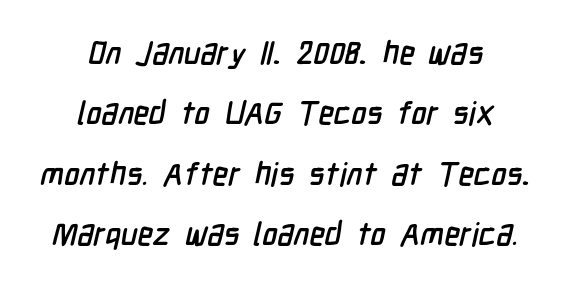
This sample has the flowing, uneven cadence of proportional lettering. This sample uses a sans-serif face. Unmarked baselines from the first word to the last. Neither beginnings nor endings align; midpoints do. A typesetter would call this zero additional tracking.
